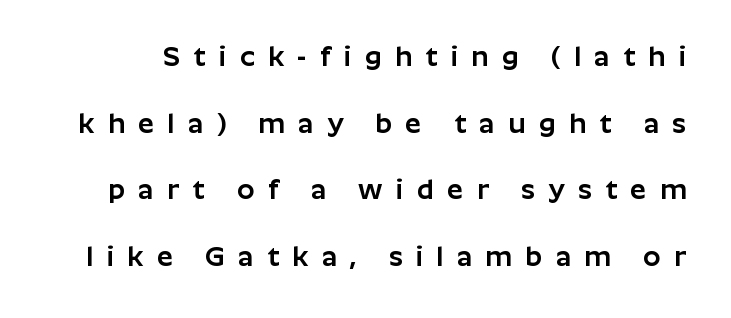
Q: Is the text italic (slanted)? A: No, it is upright.
Q: Is the typeface a serif or a sans-serif typeface? A: Sans-serif.
Q: Is the text underlined? A: No.
Q: Is the spacing between letters normal or unusually wide? A: Unusually wide.
Q: Is the spacing between lines tight, normal or loose? A: Loose.
Q: Width (condensed, normal, or wide)? A: Normal.
Q: Stroke contrast? A: Low.
Q: x-height? A: Medium.
Q: Monospaced? A: No.
